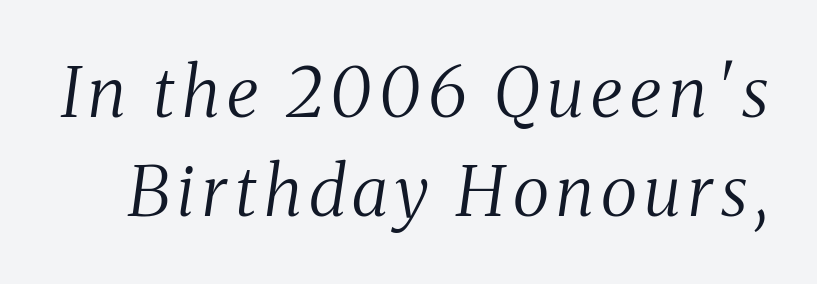
The image shows 69 px regular-weight, condensed serif type, italic (leaning right); set normal line spacing (1.43x), not underlined; medium stroke contrast and a medium x-height.
